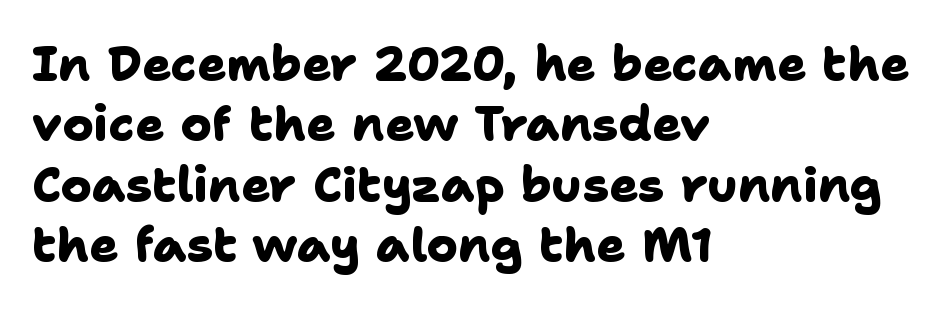
Where is the straight margin? On the left. Plain, unruled lines of type. Think of a printed novel: that variable character pitch is what you see here. Regarding leading, the lines here are spaced in the standard way. The rendering uses a bold face; every stroke is thick and dark.
